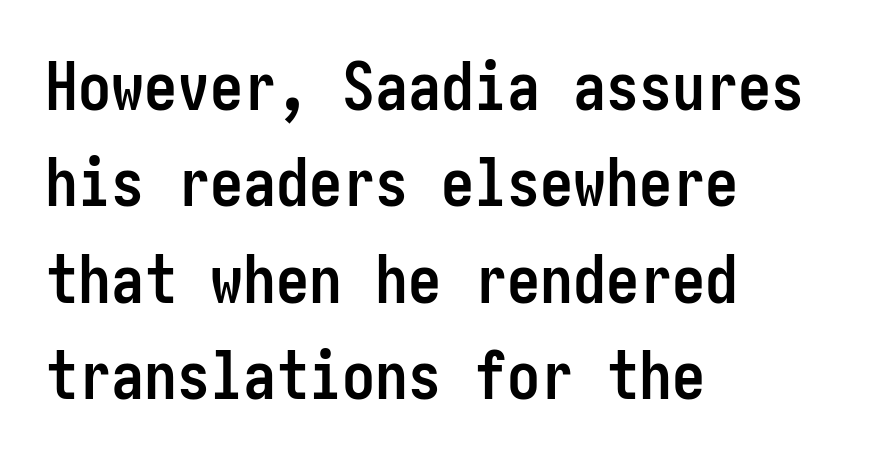
The image shows 66 px semibold, condensed sans-serif type, upright; set left-aligned, normal line spacing (1.46x), normal letter spacing, not underlined; low stroke contrast and a medium x-height.
